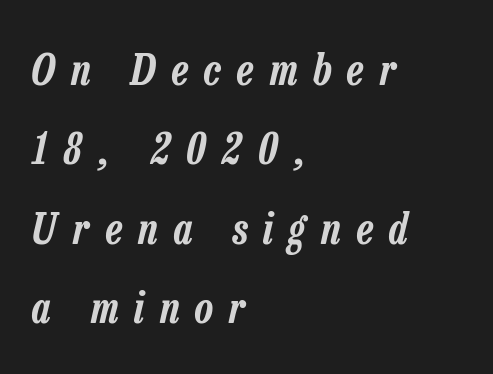
The image shows 42 px condensed type, italic (leaning right); set left-aligned, line spacing 1.89x, unusually wide letter spacing (+0.38 em), not underlined; low stroke contrast and a medium x-height.
